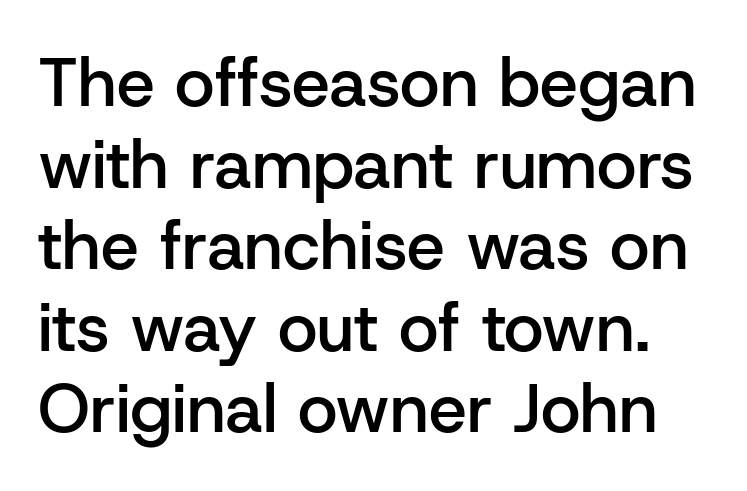
The typography opts for an upright posture over an oblique one. This is the in-between weight designers call semibold or demi. The zone under the glyphs is completely vacant. Does the type have serifs? No, each stem ends abruptly. Do the characters align in a grid? No, the font is proportional.
